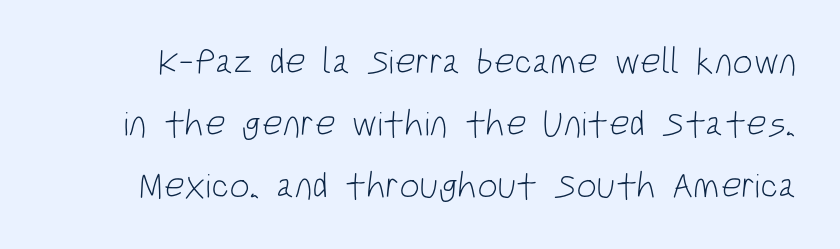
The image shows 36 px light, condensed sans-serif type; set line spacing 1.72x, normal letter spacing, not underlined; low stroke contrast and a large x-height.
